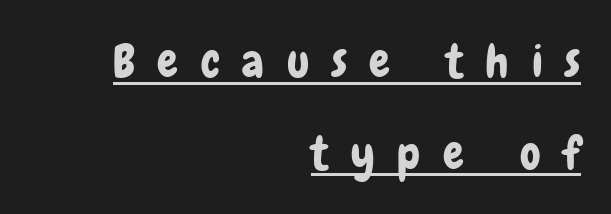
Q: Is the text italic (slanted)? A: No, it is upright.
Q: Is the typeface a serif or a sans-serif typeface? A: Sans-serif.
Q: Is the text underlined? A: Yes.
Q: How is the paragraph aligned? A: Right-aligned.
Q: Is the spacing between letters normal or unusually wide? A: Unusually wide.
Q: Is the spacing between lines tight, normal or loose? A: Loose.
Q: Width (condensed, normal, or wide)? A: Condensed.
Q: Stroke contrast? A: Low.
Q: x-height? A: Medium.
Q: Monospaced? A: No.
